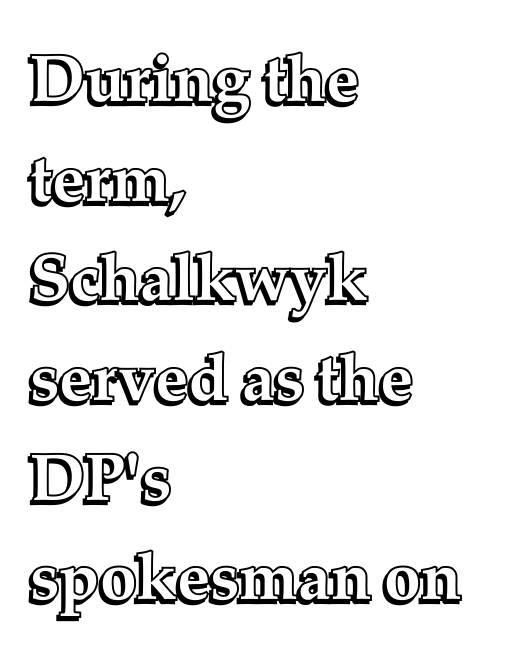
{"italic": "no", "width": "normal", "x_height": "medium", "monospaced": "no", "underline": "no", "align": "left", "line_spacing": "normal", "line_spacing_ratio": 1.51, "letter_spacing": "normal", "letter_spacing_em": 0.0, "glyph_px": 66}
